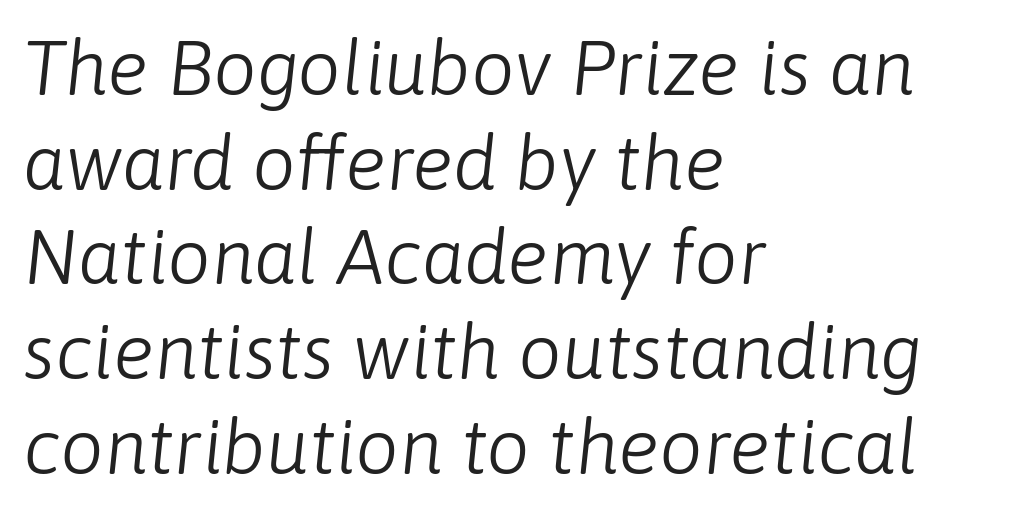
{"italic": "yes", "lean": "right", "slant_degrees": 6, "bold": "no", "weight": "light", "width": "normal", "stroke_contrast": "low", "x_height": "medium", "monospaced": "no", "underline": "no", "align": "left", "line_spacing_ratio": 1.23, "letter_spacing": "normal", "letter_spacing_em": 0.0, "glyph_px": 77}
